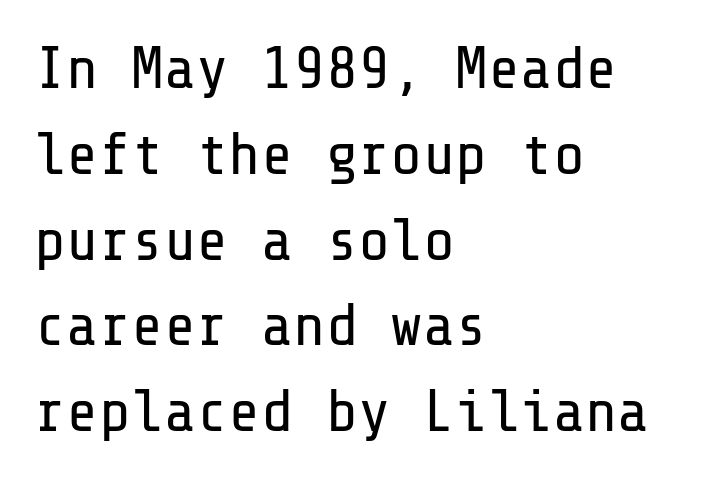
{"serif": "no", "italic": "no", "bold": "no", "weight": "regular", "width": "normal", "stroke_contrast": "low", "x_height": "medium", "underline": "no", "align": "left", "line_spacing": "normal", "line_spacing_ratio": 1.43, "letter_spacing": "normal", "letter_spacing_em": 0.0, "glyph_px": 60}
